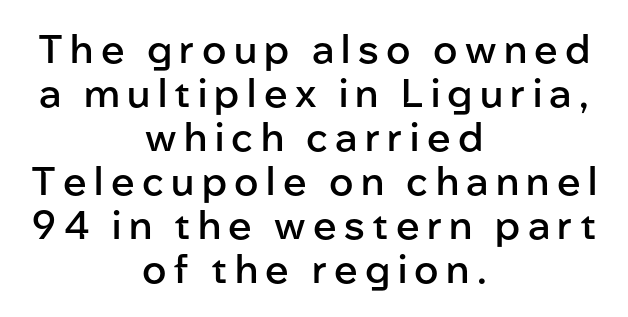
The image shows 39 px semibold sans-serif type, upright; set centered, tight line spacing (1.13x), not underlined; low stroke contrast and a medium x-height.
